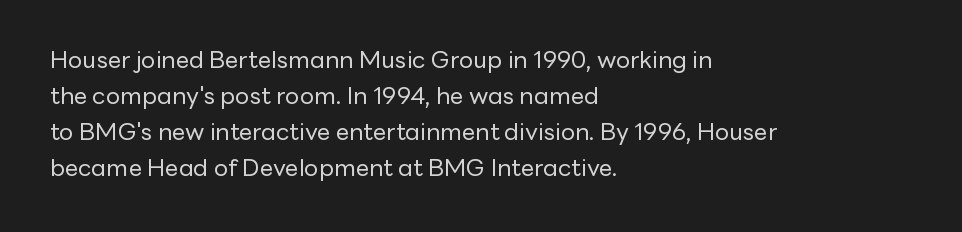
Q: Is the text bold? A: No.
Q: Is the text italic (slanted)? A: No, it is upright.
Q: Is the text underlined? A: No.
Q: How is the paragraph aligned? A: Left-aligned.
Q: Is the spacing between letters normal or unusually wide? A: Normal.
Q: Is the spacing between lines tight, normal or loose? A: Normal.
